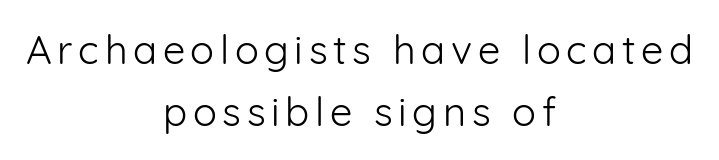
Notice how descenders clear the ascenders below comfortably — that's standard leading. Rule under the text: the space is simply empty. Unbolded letterforms with no extra heft. A sans-serif font was chosen for this passage. This rendering uses center alignment, leaving both contours irregular but symmetric.
